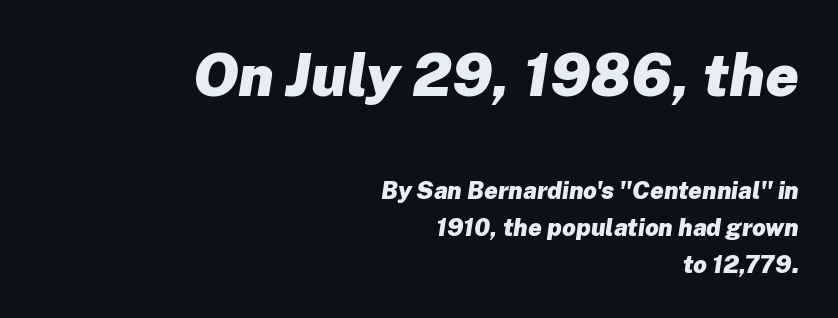
Typeset ragged left — the right edge is the straight one. Does extra space separate the letters? No, they use regular spacing. Varying glyph widths throughout — classic text-font behaviour. The upper block of text is set noticeably larger than the block beneath it. It's the slanting kind of type. Typesetter's note: full bold, strokes at maximum text heaviness.
